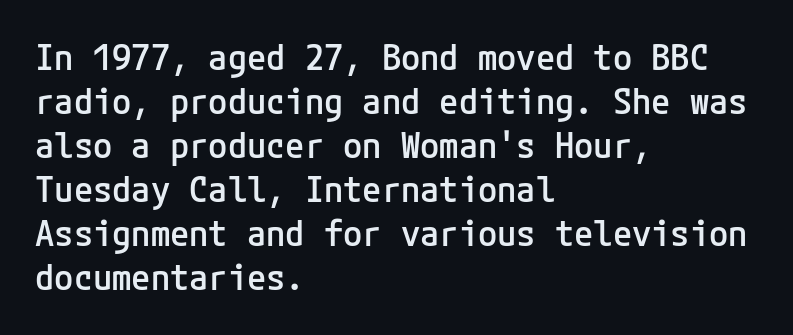
Q: Is the text bold? A: Semi-bold.
Q: Is the text italic (slanted)? A: No, it is upright.
Q: Is the typeface a serif or a sans-serif typeface? A: Sans-serif.
Q: Is the text underlined? A: No.
Q: How is the paragraph aligned? A: Left-aligned.
Q: Is the spacing between letters normal or unusually wide? A: Normal.
Q: Is the spacing between lines tight, normal or loose? A: Normal.
Q: Width (condensed, normal, or wide)? A: Normal.
Q: Stroke contrast? A: Low.
Q: x-height? A: Medium.
